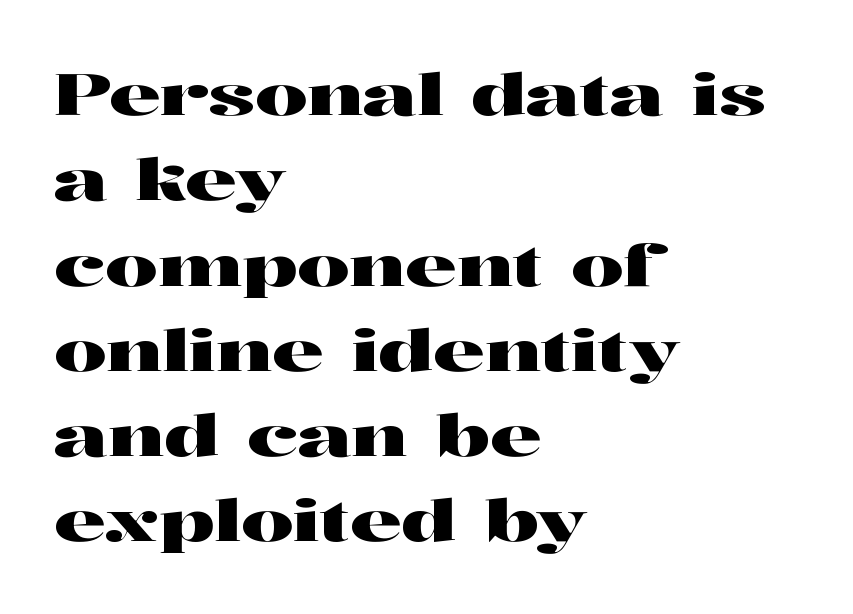
Q: Is the text italic (slanted)? A: No, it is upright.
Q: Is the typeface a serif or a sans-serif typeface? A: Serif.
Q: Is the text underlined? A: No.
Q: How is the paragraph aligned? A: Left-aligned.
Q: Is the spacing between letters normal or unusually wide? A: Normal.
Q: Is the spacing between lines tight, normal or loose? A: Normal.
Q: Width (condensed, normal, or wide)? A: Wide.
Q: Stroke contrast? A: High.
Q: x-height? A: Medium.
Q: Monospaced? A: No.
